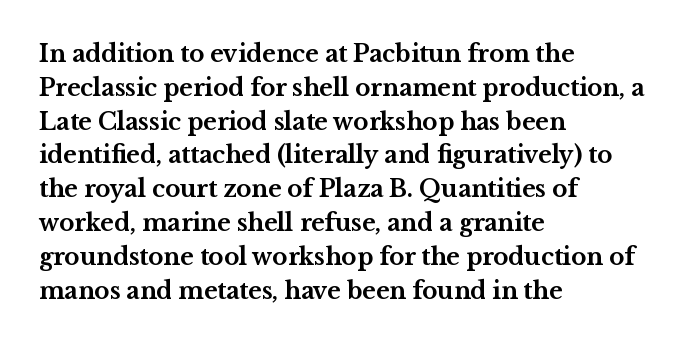
Q: Is the text bold? A: Yes.
Q: Is the text italic (slanted)? A: No, it is upright.
Q: Is the text underlined? A: No.
Q: How is the paragraph aligned? A: Left-aligned.
Q: Is the spacing between letters normal or unusually wide? A: Normal.
Q: Is the spacing between lines tight, normal or loose? A: Normal.
